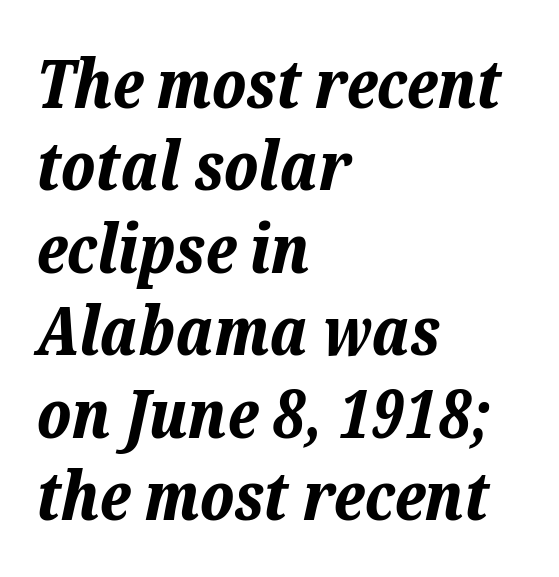
{"italic": "yes", "lean": "right", "slant_degrees": 12, "bold": "yes", "weight": "bold", "width": "normal", "stroke_contrast": "low", "x_height": "medium", "monospaced": "no", "underline": "no", "align": "left", "line_spacing_ratio": 1.23, "letter_spacing": "normal", "letter_spacing_em": 0.0, "glyph_px": 67}
